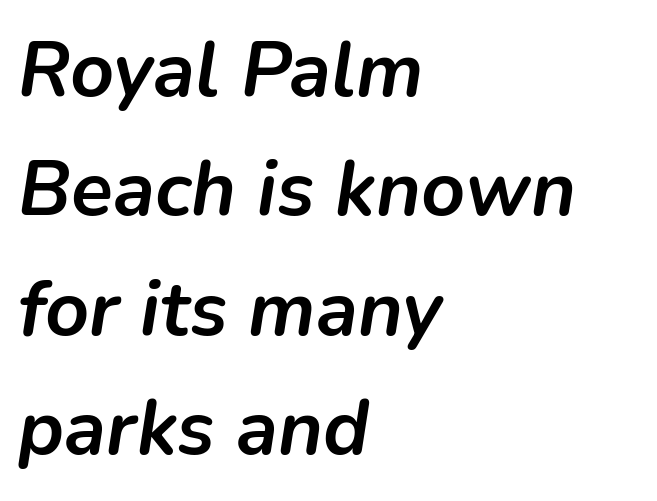
Q: Is the text bold? A: Yes.
Q: Is the text italic (slanted)? A: Yes, it leans right by about 9 degrees.
Q: Is the text underlined? A: No.
Q: How is the paragraph aligned? A: Left-aligned.
Q: Is the spacing between letters normal or unusually wide? A: Normal.
Q: Is the spacing between lines tight, normal or loose? A: Normal.
Q: Width (condensed, normal, or wide)? A: Normal.
Q: Stroke contrast? A: Low.
Q: x-height? A: Medium.
Q: Monospaced? A: No.
